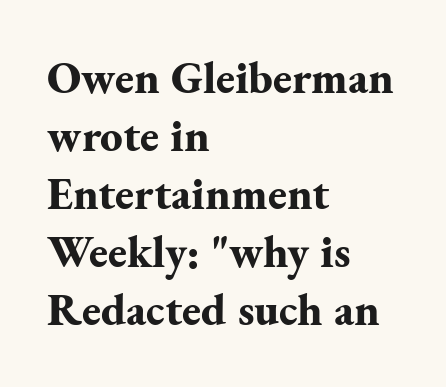
The image shows 45 px bold serif type, upright; set left-aligned, normal line spacing (1.29x), normal letter spacing, not underlined; medium stroke contrast and a small x-height.
